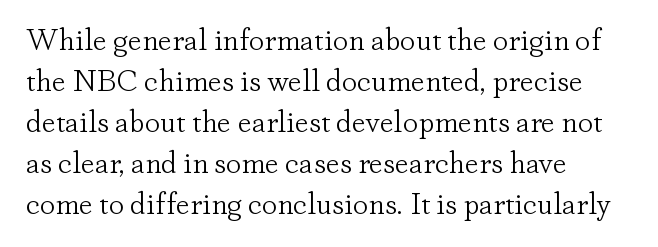
Check the space under the baseline: it is left empty. The paragraph shown leans on its left margin. The letters carry serifs — small finishing strokes at the ends of their stems. Tracking here is standard; glyphs follow each other at the usual distance. One glance says typical: line gaps are just what's usual.
